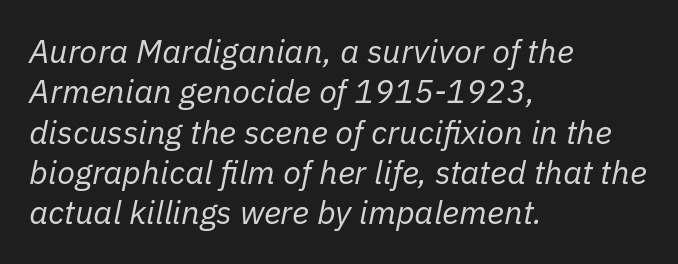
Q: Is the text bold? A: No.
Q: Is the text italic (slanted)? A: Yes, it leans right by about 11 degrees.
Q: Is the text underlined? A: No.
Q: How is the paragraph aligned? A: Left-aligned.
Q: Is the spacing between letters normal or unusually wide? A: Normal.
Q: Width (condensed, normal, or wide)? A: Normal.
Q: Stroke contrast? A: Low.
Q: x-height? A: Medium.
Q: Monospaced? A: No.
